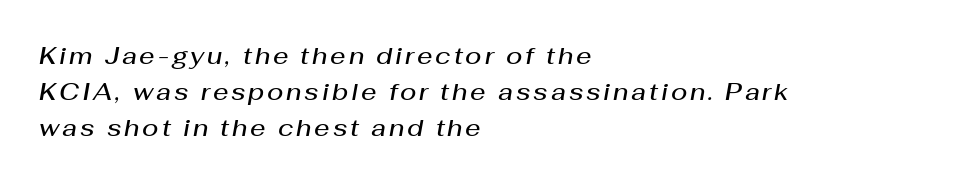
Q: Is the text bold? A: Semi-bold.
Q: Is the text italic (slanted)? A: Yes, it leans right by about 10 degrees.
Q: Is the text underlined? A: No.
Q: How is the paragraph aligned? A: Left-aligned.
Q: Is the spacing between lines tight, normal or loose? A: Normal.
